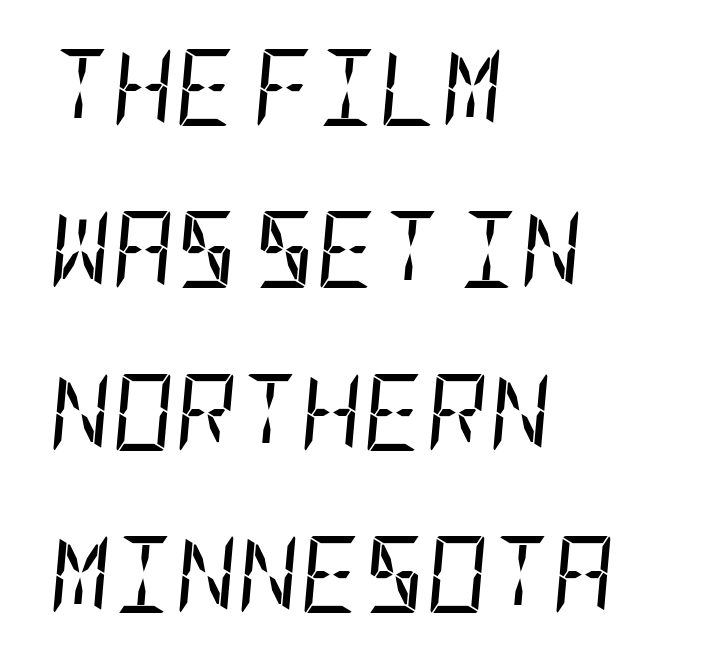
{"italic": "yes", "lean": "right", "slant_degrees": 5, "bold": "no", "weight": "regular", "width": "condensed", "stroke_contrast": "low", "x_height": "large", "underline": "no", "align": "left", "line_spacing": "loose", "line_spacing_ratio": 2.11, "letter_spacing": "normal", "letter_spacing_em": 0.0, "glyph_px": 77}
